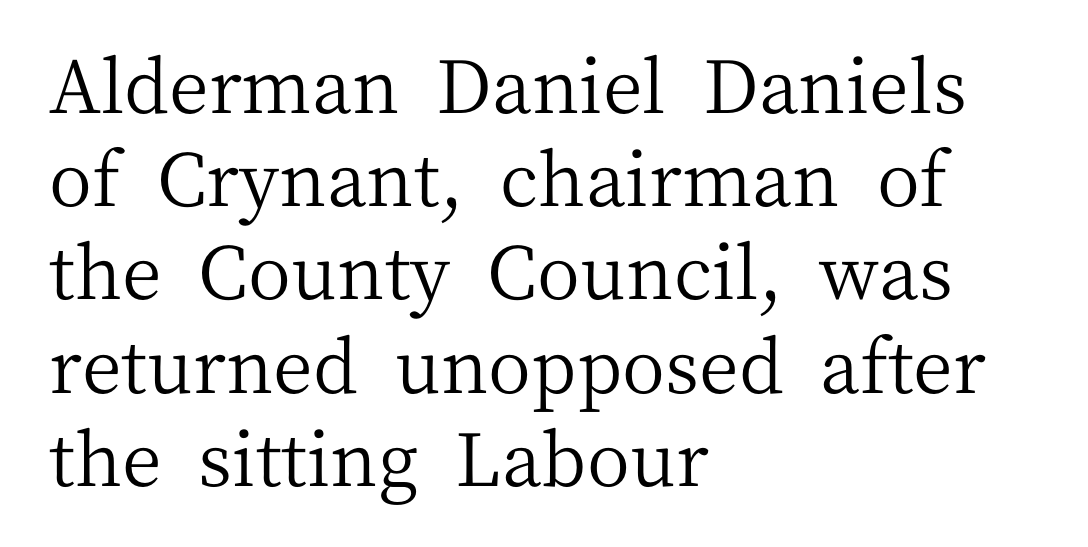
Default kerning and tracking; the words read as compact shapes. Just letters on the line, the space beneath them empty. Character widths vary here, with narrow letters taking less room than wide ones. What's the leading like? Ordinary, nothing unusual.
